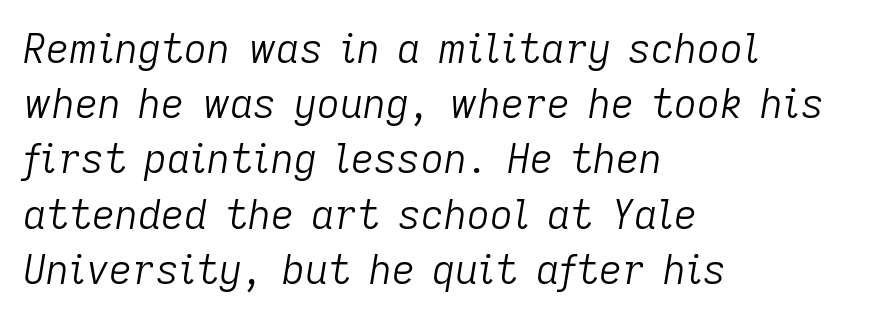
The image shows 40 px light type, italic (leaning right); set left-aligned, normal line spacing (1.38x), normal letter spacing, not underlined; low stroke contrast and a medium x-height.
